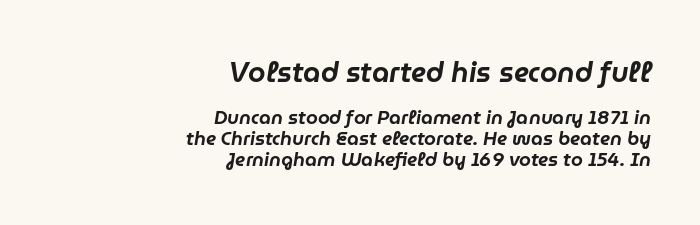
The image shows 28 px text type, italic (leaning right); set right-aligned, tight line spacing (1.1x), normal letter spacing, not underlined; the first (top) block is 1.47x larger; low stroke contrast and a medium x-height.
